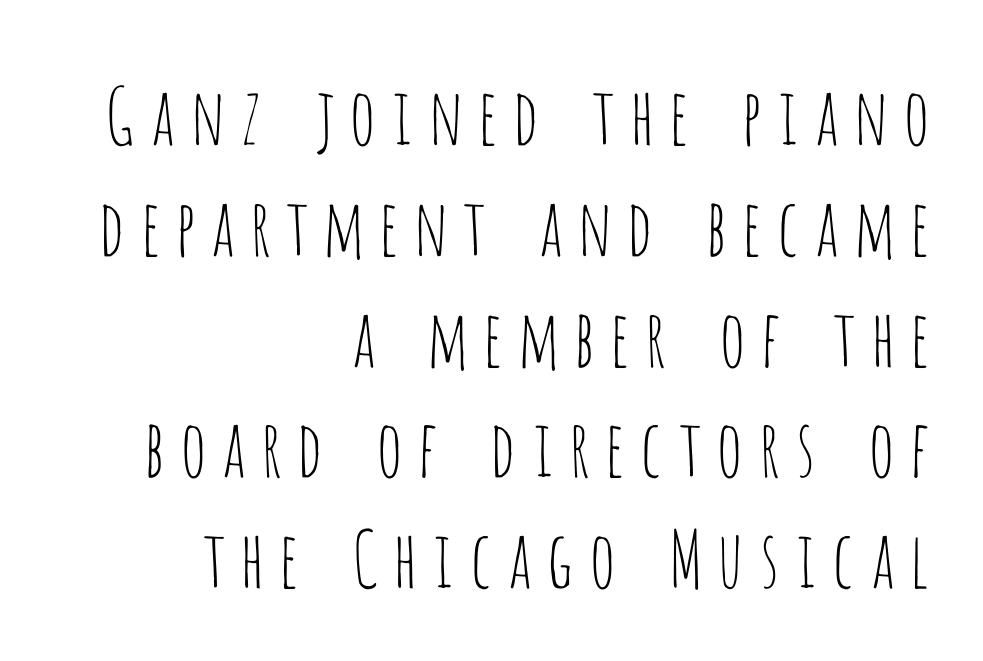
The image shows 78 px thin, condensed sans-serif type, upright; set right-aligned, normal line spacing (1.42x), not underlined; low stroke contrast and a large x-height.
